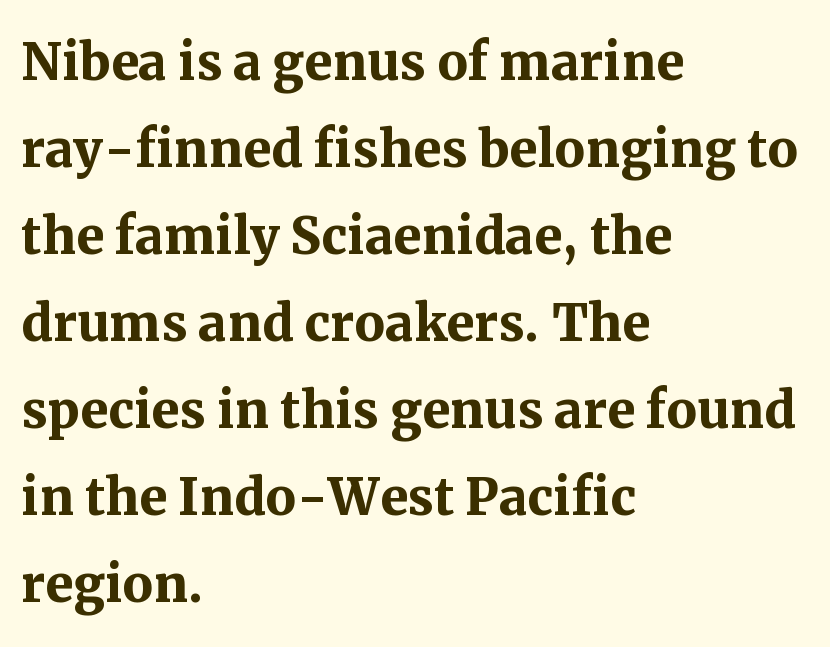
The rendering keeps characters at their native spacing. Do the characters align in a grid? No, the font is proportional. Little horizontal feet cap the strokes, marking this as serif type. Thick stems and heavy bowls — unmistakably bold. The passage shown is not underscored anywhere. Italic: no, the glyphs are upright roman.
